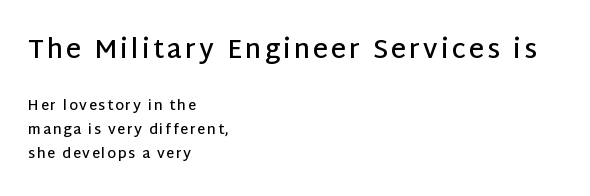
Q: Is the text bold? A: Semi-bold.
Q: Is the text italic (slanted)? A: No, it is upright.
Q: Is the text underlined? A: No.
Q: How is the paragraph aligned? A: Left-aligned.
Q: Is the spacing between lines tight, normal or loose? A: Normal.
Q: Which block of text is set in a larger size, the first (top) or the second (bottom)? A: The first (top) one.
